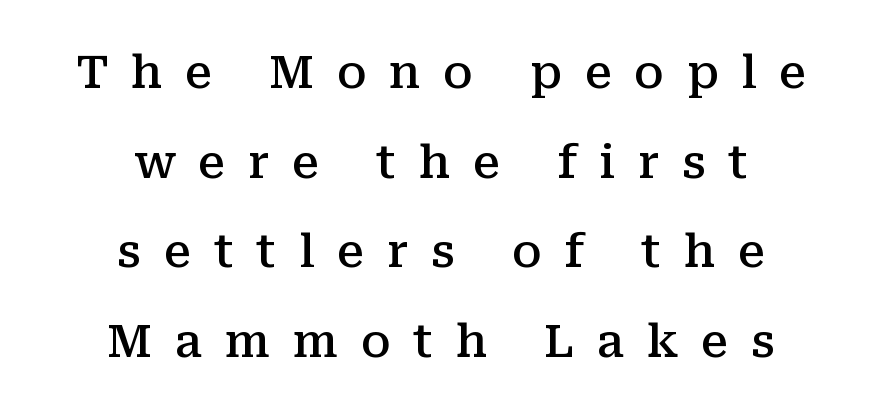
The image shows 46 px semibold serif type, upright; set centered, loose line spacing (1.95x), unusually wide letter spacing (+0.49 em), not underlined; medium stroke contrast and a medium x-height.
